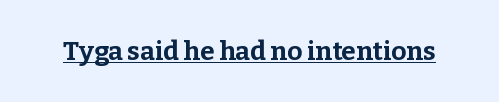
No extra tracking has been applied to these lines. Glance below the letters and you will spot a drawn line. Quick note: not italic, upright. The letters are bold, with thick, heavy strokes.
